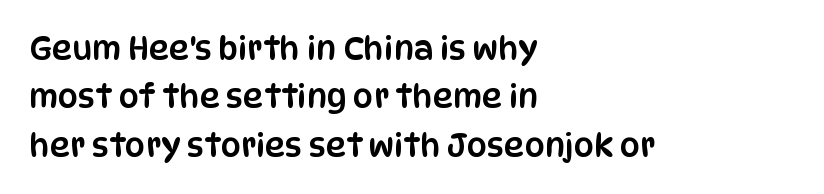
Unmarked baselines from the first word to the last. The lettering holds an erect, upright posture throughout. The lines in this sample share a left origin and differ only in where they stop. You can tell from the bare stems that sans-serif type was used. The line-height multiplier appears to be the usual default. Spacing verdict: proportional, widths tailored to each character.
